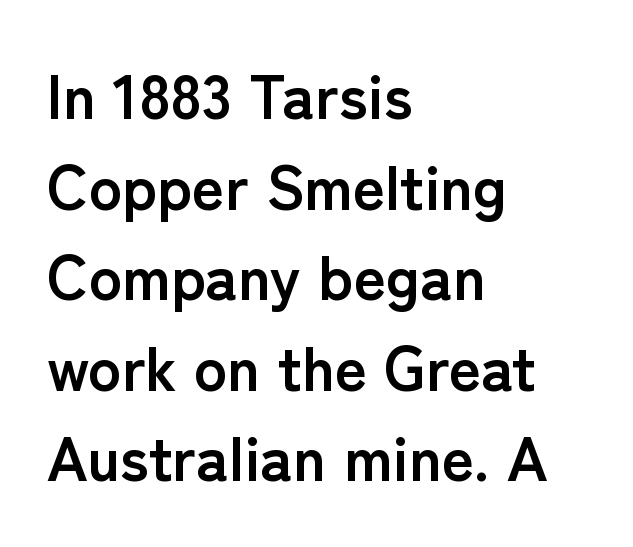
These lines are composed in type without serifs. Do the characters align in a grid? No, the font is proportional. Successive baselines arrive at the customary interval. Words float on clear page, feet unadorned.
